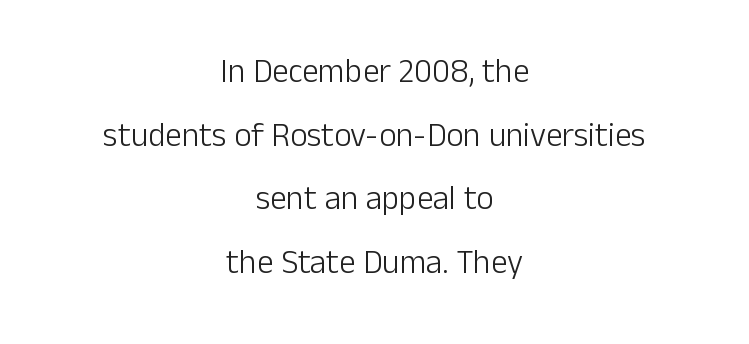
Q: Is the text bold? A: No.
Q: Is the text italic (slanted)? A: No, it is upright.
Q: Is the typeface a serif or a sans-serif typeface? A: Sans-serif.
Q: Is the text underlined? A: No.
Q: How is the paragraph aligned? A: Centered.
Q: Is the spacing between letters normal or unusually wide? A: Normal.
Q: Is the spacing between lines tight, normal or loose? A: Loose.
Q: Width (condensed, normal, or wide)? A: Normal.
Q: Stroke contrast? A: Low.
Q: x-height? A: Medium.
Q: Monospaced? A: No.
